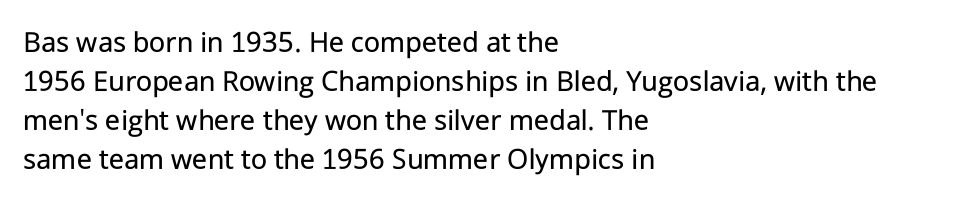
Line beginnings align vertically; line endings do not. The letters look calm and open, with moderate or lighter stems. Words appear dense and cohesive because spacing is normal. The typeface chosen for these lines omits serifs. The specimen omits any rule beneath the text block's lines. The leading is moderate, giving the passage an even texture.
